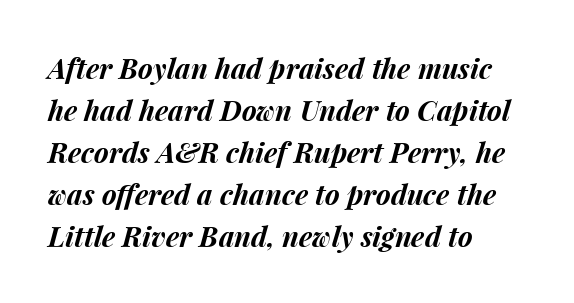
The image shows 28 px bold type, italic (leaning right); set left-aligned, normal line spacing (1.5x), normal letter spacing, not underlined; medium stroke contrast and a medium x-height.
